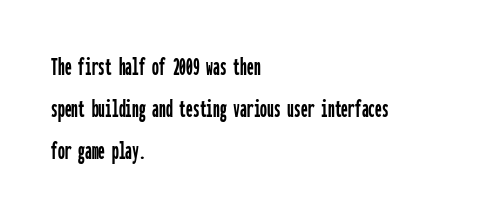
The image shows 27 px text type, upright; set left-aligned, normal line spacing (1.56x), normal letter spacing, not underlined.
